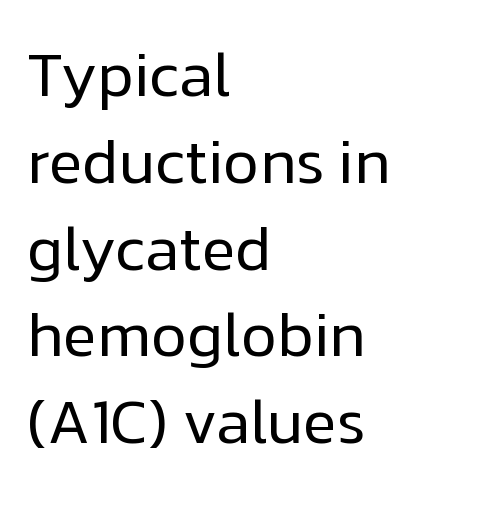
Q: Is the text bold? A: No.
Q: Is the text italic (slanted)? A: No, it is upright.
Q: Is the typeface a serif or a sans-serif typeface? A: Sans-serif.
Q: Is the text underlined? A: No.
Q: How is the paragraph aligned? A: Left-aligned.
Q: Is the spacing between letters normal or unusually wide? A: Normal.
Q: Is the spacing between lines tight, normal or loose? A: Normal.
Q: Width (condensed, normal, or wide)? A: Normal.
Q: Stroke contrast? A: Low.
Q: x-height? A: Medium.
Q: Monospaced? A: No.
